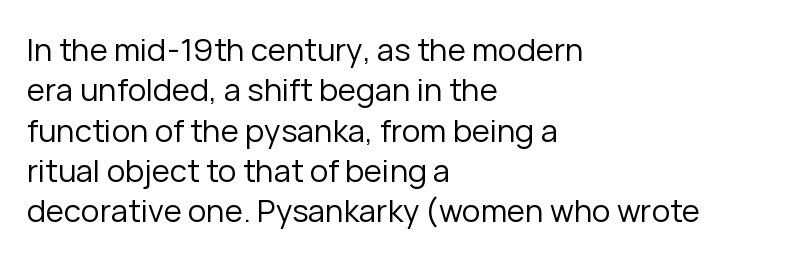
{"serif": "no", "italic": "no", "bold": "no", "weight": "regular", "width": "normal", "stroke_contrast": "low", "x_height": "medium", "monospaced": "no", "underline": "no", "align": "left", "line_spacing": "normal", "line_spacing_ratio": 1.3, "letter_spacing": "normal", "letter_spacing_em": 0.0, "glyph_px": 31}
